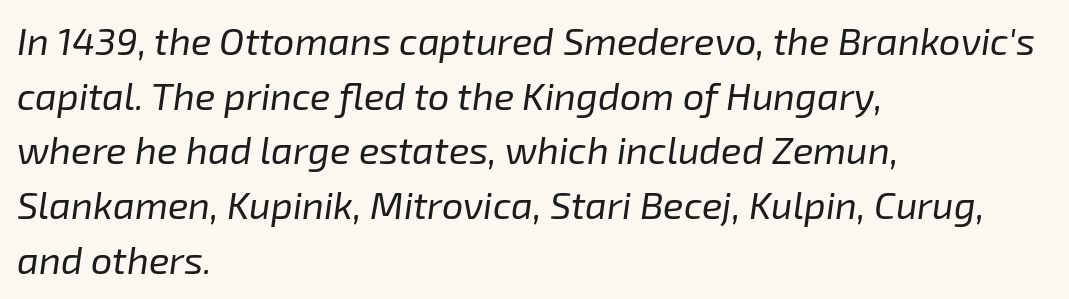
The image shows 38 px regular-weight type, italic (leaning right); set left-aligned, normal line spacing (1.44x), normal letter spacing, not underlined; low stroke contrast and a medium x-height.
